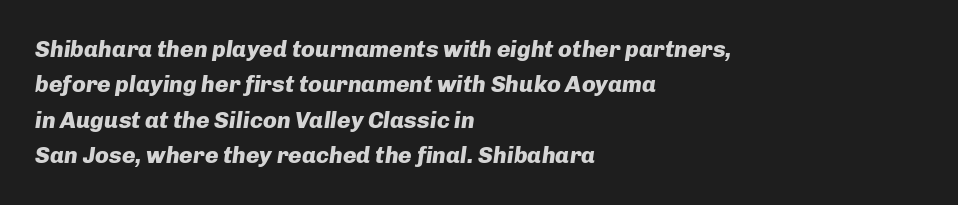
Q: Is the text bold? A: Yes.
Q: Is the text italic (slanted)? A: Yes, it leans right by about 8 degrees.
Q: Is the text underlined? A: No.
Q: How is the paragraph aligned? A: Left-aligned.
Q: Is the spacing between letters normal or unusually wide? A: Normal.
Q: Is the spacing between lines tight, normal or loose? A: Normal.
